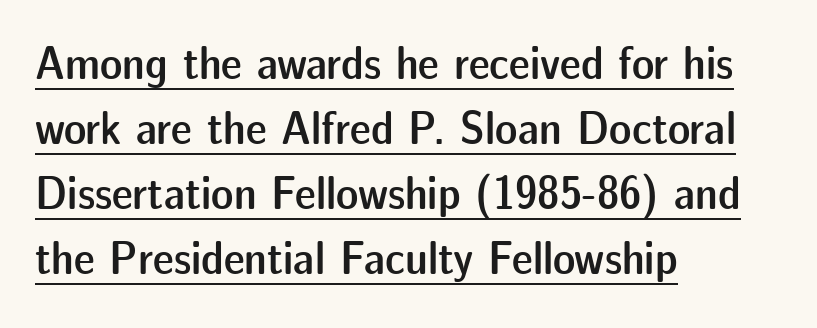
Proportional: the letters do not fall into vertical columns. Vertically, the passage feels balanced, rows spaced as you'd expect. Underlined type. A typesetter would mark this as roman, not italic.
